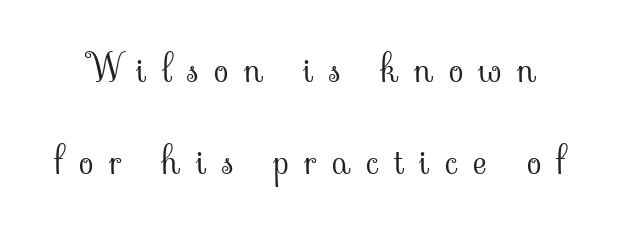
Q: Is the text bold? A: No.
Q: Is the text italic (slanted)? A: No, it is upright.
Q: Is the typeface a serif or a sans-serif typeface? A: Serif.
Q: Is the text underlined? A: No.
Q: Is the spacing between letters normal or unusually wide? A: Unusually wide.
Q: Is the spacing between lines tight, normal or loose? A: Loose.
Q: Width (condensed, normal, or wide)? A: Normal.
Q: Stroke contrast? A: Low.
Q: x-height? A: Small.
Q: Monospaced? A: No.
